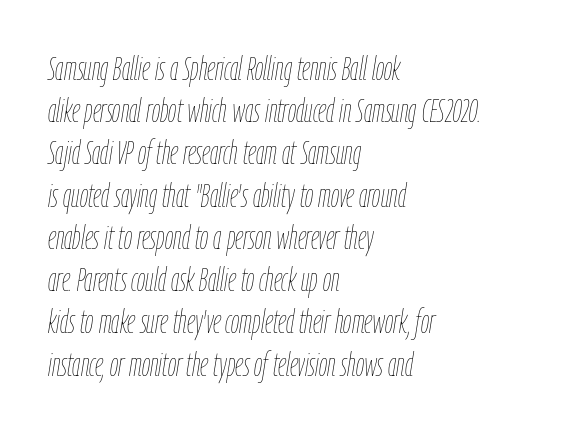
Q: Is the text bold? A: No.
Q: Is the text italic (slanted)? A: Yes, it leans right by about 9 degrees.
Q: Is the text underlined? A: No.
Q: How is the paragraph aligned? A: Left-aligned.
Q: Is the spacing between letters normal or unusually wide? A: Normal.
Q: Is the spacing between lines tight, normal or loose? A: Normal.
Q: Width (condensed, normal, or wide)? A: Condensed.
Q: Stroke contrast? A: Low.
Q: x-height? A: Medium.
Q: Monospaced? A: No.
